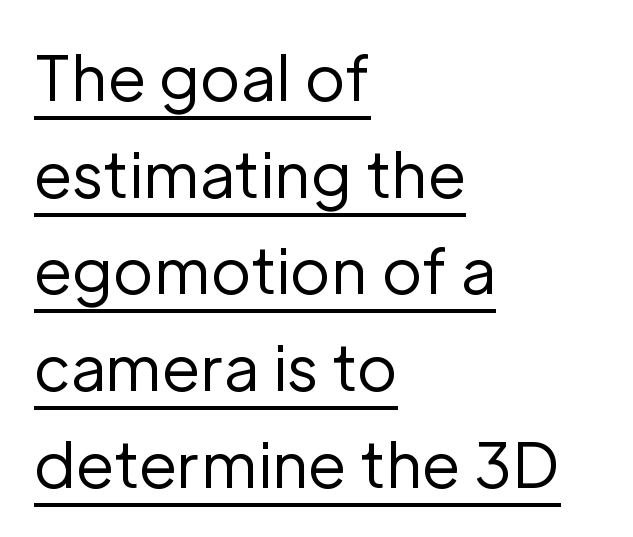
Q: Is the text bold? A: No.
Q: Is the text italic (slanted)? A: No, it is upright.
Q: Is the typeface a serif or a sans-serif typeface? A: Sans-serif.
Q: Is the text underlined? A: Yes.
Q: How is the paragraph aligned? A: Left-aligned.
Q: Is the spacing between letters normal or unusually wide? A: Normal.
Q: Is the spacing between lines tight, normal or loose? A: Normal.
Q: Width (condensed, normal, or wide)? A: Normal.
Q: Stroke contrast? A: Low.
Q: x-height? A: Medium.
Q: Monospaced? A: No.
